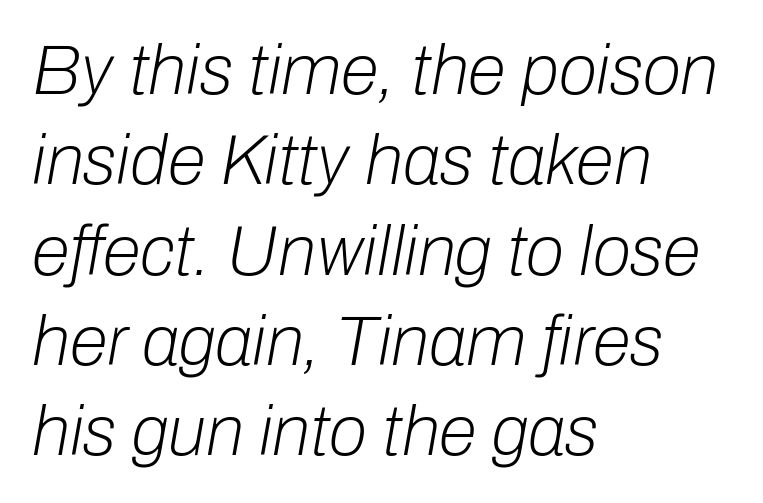
The image shows 70 px light type, italic (leaning right); set left-aligned, normal line spacing (1.29x), normal letter spacing, not underlined; low stroke contrast and a medium x-height.
